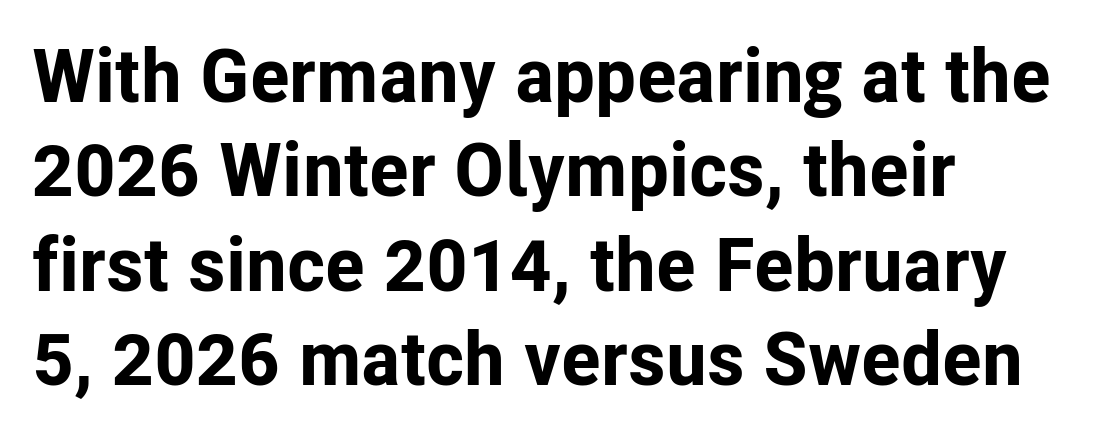
Every letter is thick-stroked: bold, no question. Each row of text sits above clean, open space. This sample keeps an unexceptional amount of space between lines. Varying glyph widths throughout — classic text-font behaviour. This is the regular roman posture of the typeface. Typeset ragged right — the left edge is the straight one.
